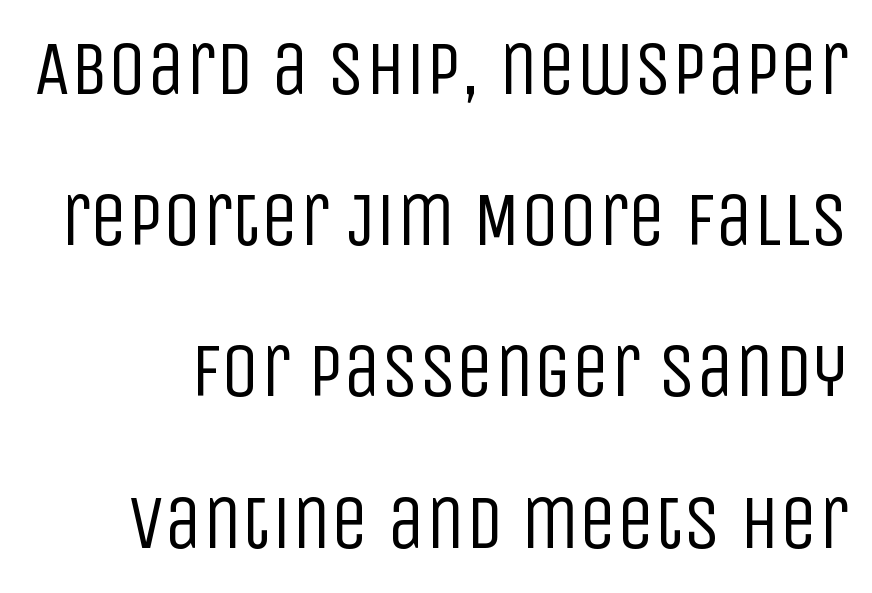
{"serif": "no", "italic": "no", "bold": "no", "weight": "regular", "width": "condensed", "stroke_contrast": "low", "x_height": "large", "monospaced": "no", "underline": "no", "line_spacing": "loose", "line_spacing_ratio": 1.99, "letter_spacing": "normal", "letter_spacing_em": 0.0, "glyph_px": 76}
